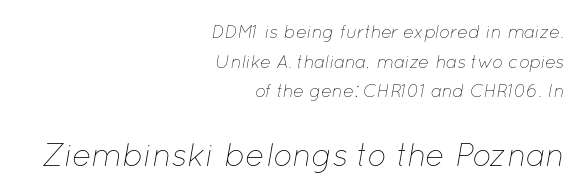
The image shows 32 px thin type, italic (leaning right); set right-aligned, normal line spacing (1.65x), normal letter spacing, not underlined; the second (bottom) block is 1.78x larger; low stroke contrast and a medium x-height.
